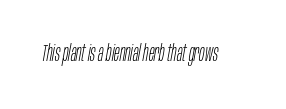
{"italic": "yes", "lean": "right", "slant_degrees": 10, "bold": "no", "underline": "no", "letter_spacing": "normal", "letter_spacing_em": 0.0, "glyph_px": 23}
